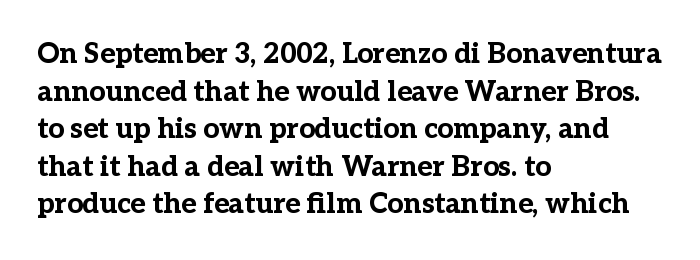
Q: Is the text bold? A: Yes.
Q: Is the text italic (slanted)? A: No, it is upright.
Q: Is the typeface a serif or a sans-serif typeface? A: Serif.
Q: Is the text underlined? A: No.
Q: How is the paragraph aligned? A: Left-aligned.
Q: Is the spacing between letters normal or unusually wide? A: Normal.
Q: Is the spacing between lines tight, normal or loose? A: Normal.
Q: Width (condensed, normal, or wide)? A: Normal.
Q: Stroke contrast? A: Low.
Q: x-height? A: Medium.
Q: Monospaced? A: No.
